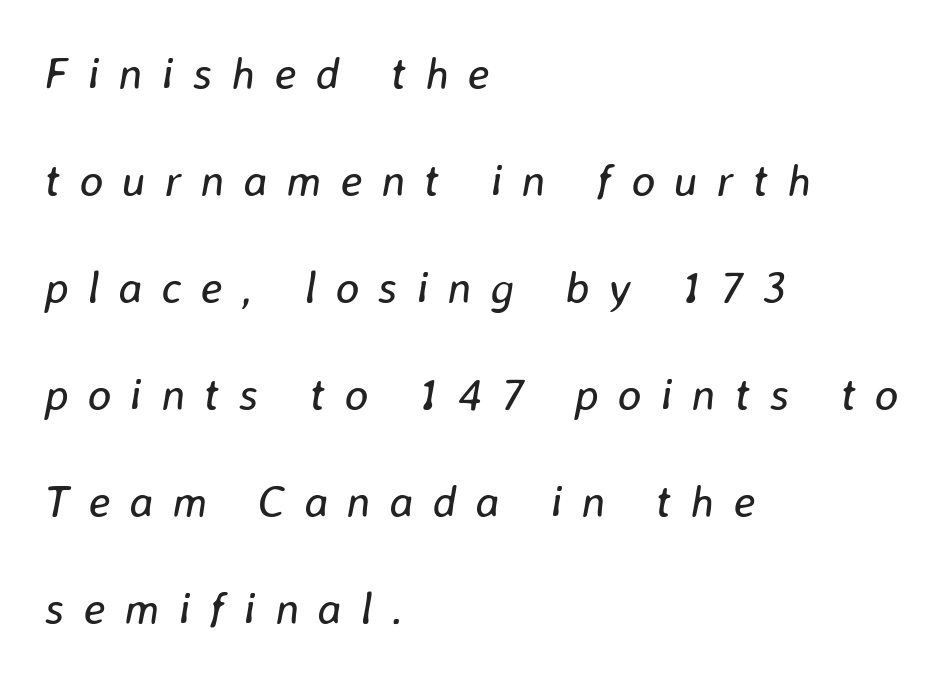
The image shows 45 px regular-weight type, italic (leaning right); set left-aligned, loose line spacing (2.38x), unusually wide letter spacing (+0.42 em), not underlined; low stroke contrast and a medium x-height.
